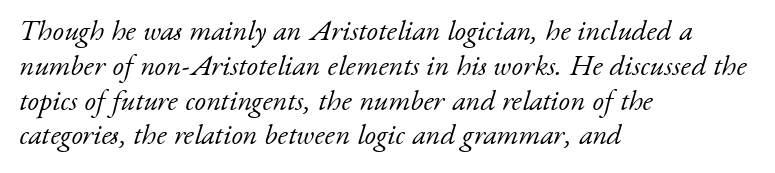
The image shows 29 px light serif type, italic (leaning right); set left-aligned, line spacing 1.2x, normal letter spacing, not underlined; low stroke contrast and a small x-height.
